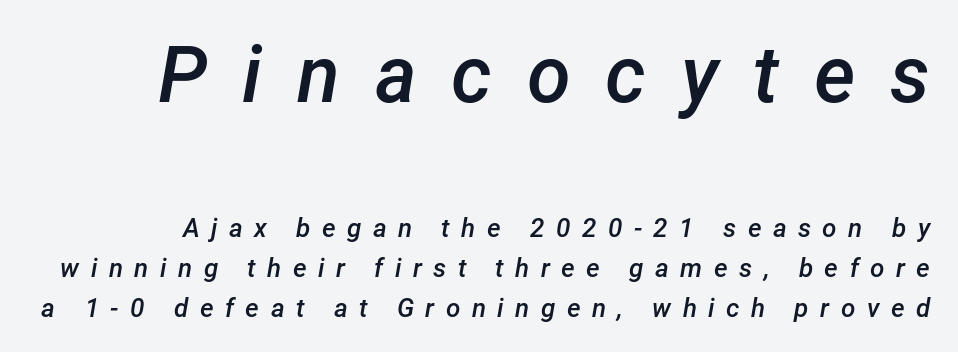
The image shows 79 px semibold type, italic (leaning right); set normal line spacing (1.53x), unusually wide letter spacing (+0.44 em), not underlined; the first (top) block is 3.04x larger; low stroke contrast and a medium x-height.
